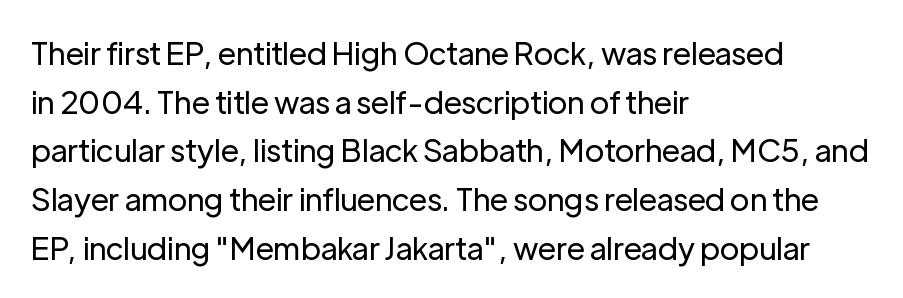
Compared with a typical body face, this is equally light or lighter still. Teacher's note: observe the even left margin — that is flush-left alignment. Is this a fixed-width face? No — the glyphs have proportional, varying widths. The letters stand straight up with perfectly vertical stems. This sample uses plain, unmodified letter spacing.
